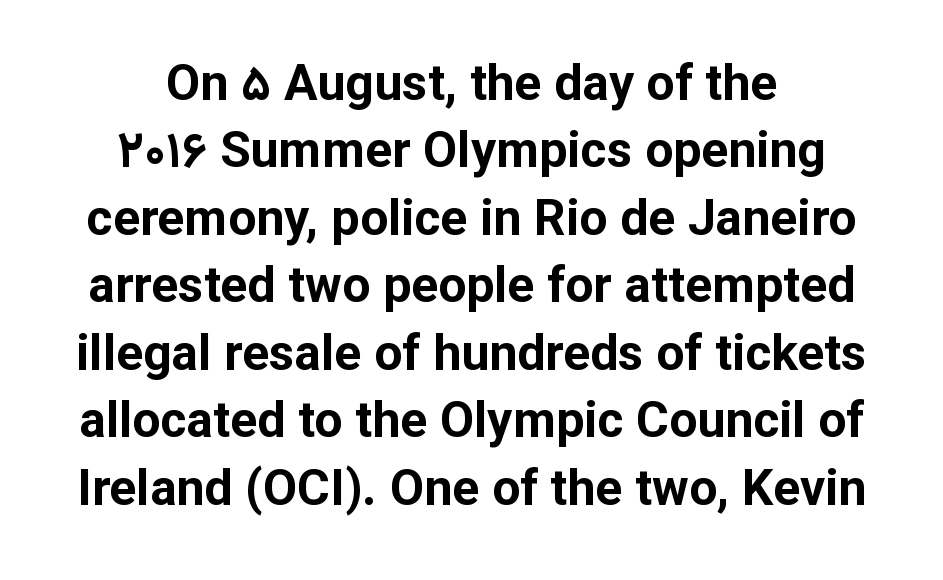
{"serif": "no", "italic": "no", "bold": "yes", "weight": "bold", "width": "normal", "stroke_contrast": "low", "x_height": "medium", "monospaced": "no", "underline": "no", "align": "center", "line_spacing": "normal", "line_spacing_ratio": 1.35, "letter_spacing": "normal", "letter_spacing_em": 0.0, "glyph_px": 50}
